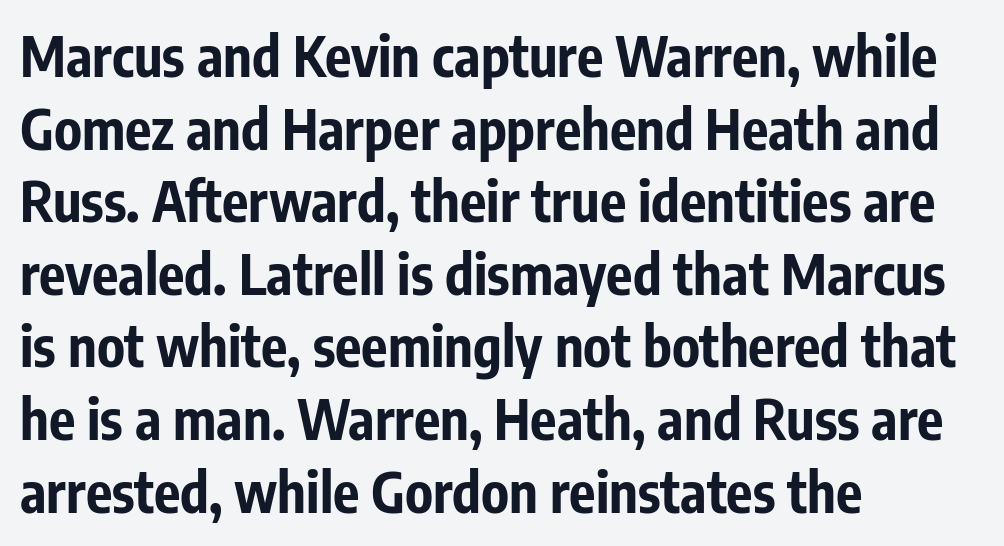
Q: Is the text bold? A: Yes.
Q: Is the text italic (slanted)? A: No, it is upright.
Q: Is the typeface a serif or a sans-serif typeface? A: Sans-serif.
Q: Is the text underlined? A: No.
Q: How is the paragraph aligned? A: Left-aligned.
Q: Is the spacing between letters normal or unusually wide? A: Normal.
Q: Is the spacing between lines tight, normal or loose? A: Normal.
Q: Width (condensed, normal, or wide)? A: Condensed.
Q: Stroke contrast? A: Low.
Q: x-height? A: Medium.
Q: Monospaced? A: No.
